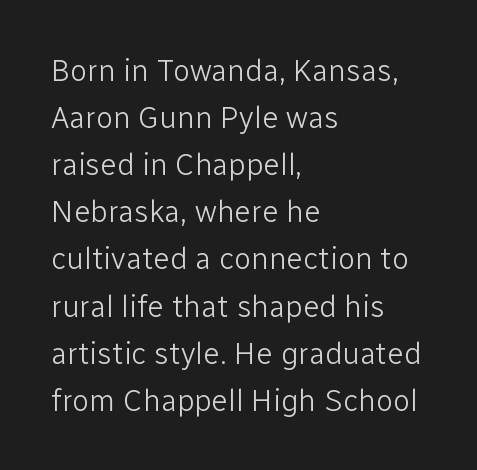
A typesetter would call this leading conventional body-copy spacing. A bare baseline throughout the passage. A quiet, ordinary-to-light weight characterises the typeface. Ascenders rise straight up at ninety degrees. Stroke terminals: plain, sans-serif.
